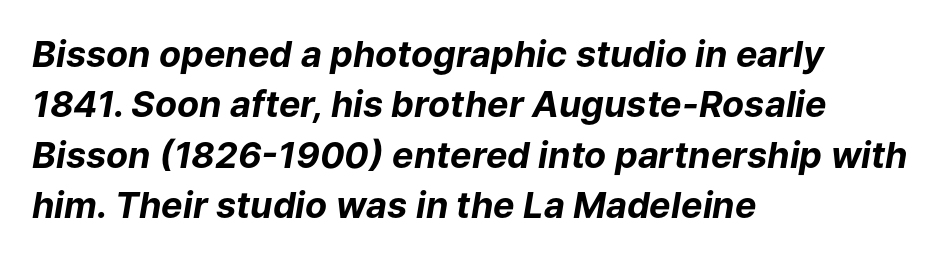
The image shows 36 px bold type, italic (leaning right); set left-aligned, normal line spacing (1.4x), normal letter spacing, not underlined; low stroke contrast and a medium x-height.
